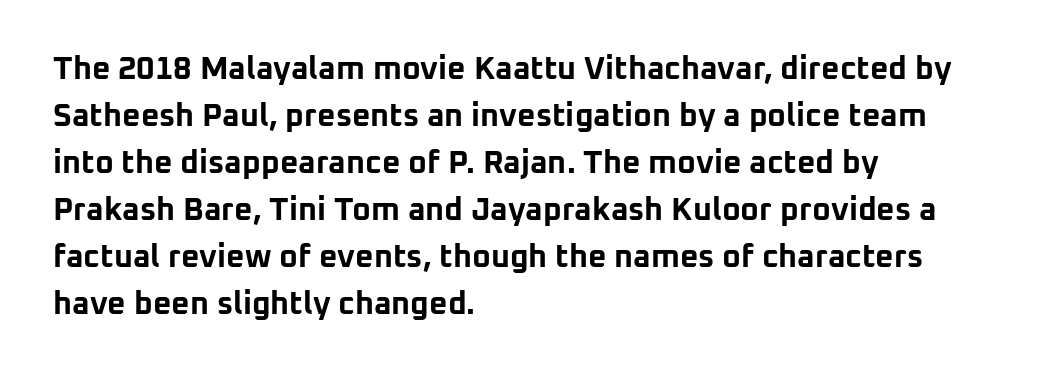
Q: Is the text bold? A: Yes.
Q: Is the text italic (slanted)? A: No, it is upright.
Q: Is the typeface a serif or a sans-serif typeface? A: Sans-serif.
Q: Is the text underlined? A: No.
Q: How is the paragraph aligned? A: Left-aligned.
Q: Is the spacing between letters normal or unusually wide? A: Normal.
Q: Is the spacing between lines tight, normal or loose? A: Normal.
Q: Width (condensed, normal, or wide)? A: Normal.
Q: Stroke contrast? A: Low.
Q: x-height? A: Medium.
Q: Monospaced? A: No.
